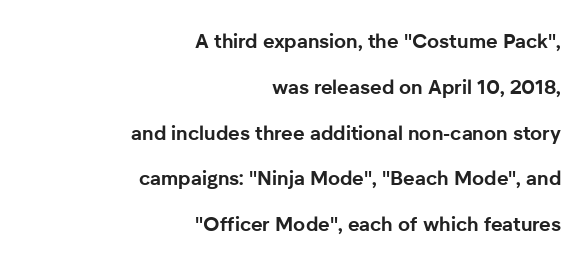
Q: Is the text bold? A: Yes.
Q: Is the text italic (slanted)? A: No, it is upright.
Q: Is the text underlined? A: No.
Q: How is the paragraph aligned? A: Right-aligned.
Q: Is the spacing between letters normal or unusually wide? A: Normal.
Q: Is the spacing between lines tight, normal or loose? A: Loose.
